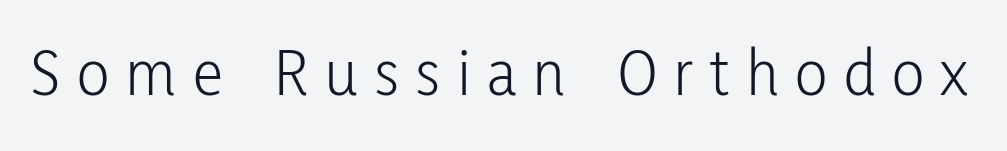
The image shows 68 px light, condensed sans-serif type, upright; set unusually wide letter spacing (+0.24 em), not underlined; low stroke contrast and a medium x-height.
